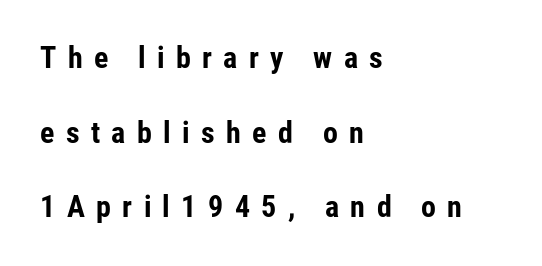
{"serif": "no", "italic": "no", "bold": "yes", "weight": "bold", "width": "condensed", "stroke_contrast": "low", "x_height": "medium", "monospaced": "no", "underline": "no", "align": "left", "line_spacing": "loose", "line_spacing_ratio": 2.49, "letter_spacing": "wide", "letter_spacing_em": 0.38, "glyph_px": 30}
